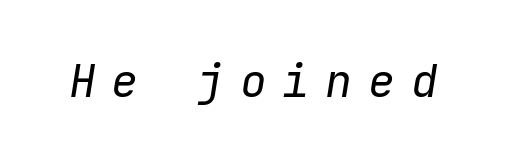
{"italic": "yes", "lean": "right", "slant_degrees": 9, "bold": "no", "weight": "regular", "width": "normal", "stroke_contrast": "low", "x_height": "medium", "monospaced": "yes", "underline": "no", "letter_spacing": "wide", "letter_spacing_em": 0.35, "glyph_px": 45}
